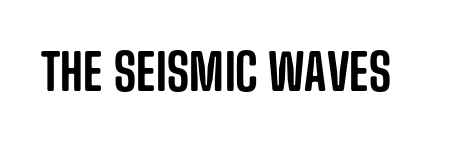
Q: Is the text italic (slanted)? A: No, it is upright.
Q: Is the typeface a serif or a sans-serif typeface? A: Sans-serif.
Q: Is the text underlined? A: No.
Q: Is the spacing between letters normal or unusually wide? A: Normal.
Q: Width (condensed, normal, or wide)? A: Condensed.
Q: Stroke contrast? A: Low.
Q: x-height? A: Large.
Q: Monospaced? A: No.
